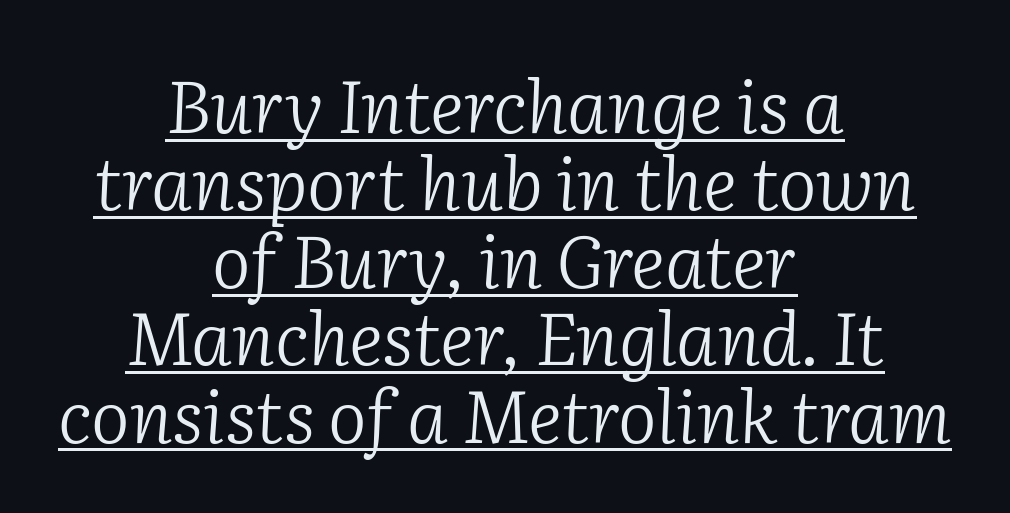
{"serif": "yes", "italic": "yes", "lean": "right", "slant_degrees": 2, "bold": "no", "weight": "light", "width": "normal", "stroke_contrast": "low", "x_height": "medium", "monospaced": "no", "underline": "yes", "align": "center", "line_spacing": "tight", "line_spacing_ratio": 1.06, "letter_spacing": "normal", "letter_spacing_em": 0.0, "glyph_px": 73}
